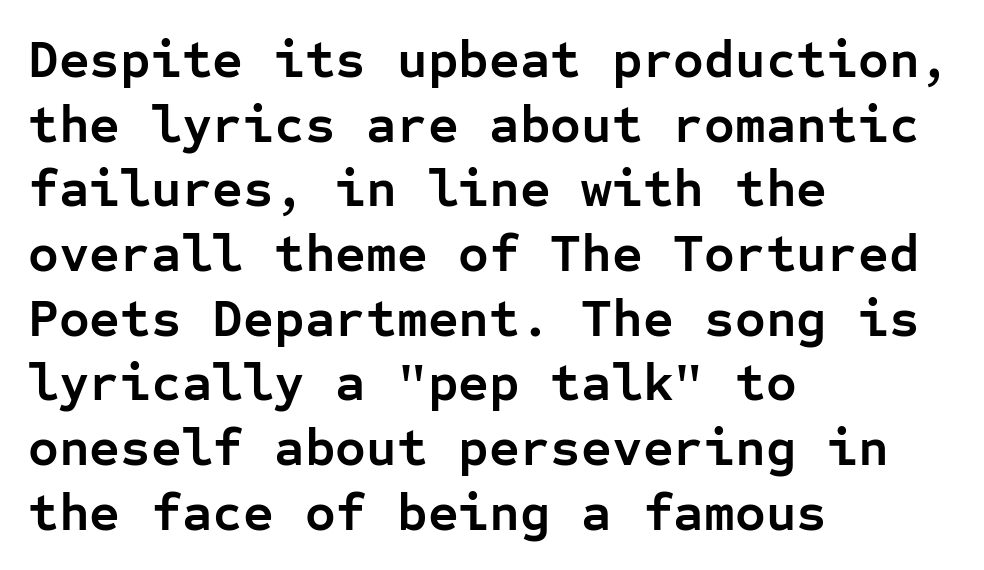
The foot of each line stays bare and open. Nothing sits at the stroke ends, so this counts as sans-serif. Chunky letters — that's bold for sure. Do the characters align in a grid? Yes, the font is monospaced.
